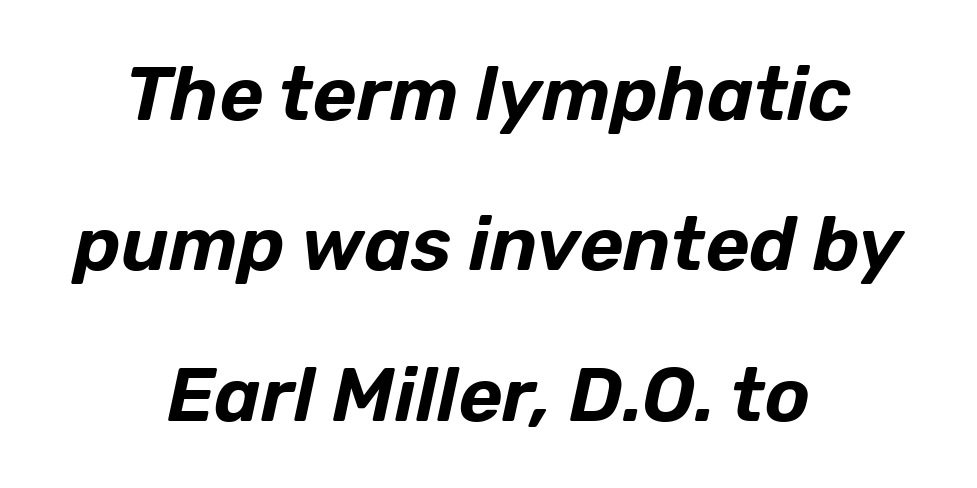
Q: Is the text italic (slanted)? A: Yes, it leans right by about 12 degrees.
Q: Is the text underlined? A: No.
Q: How is the paragraph aligned? A: Centered.
Q: Is the spacing between letters normal or unusually wide? A: Normal.
Q: Is the spacing between lines tight, normal or loose? A: Loose.
Q: Width (condensed, normal, or wide)? A: Normal.
Q: Stroke contrast? A: Low.
Q: x-height? A: Medium.
Q: Monospaced? A: No.
